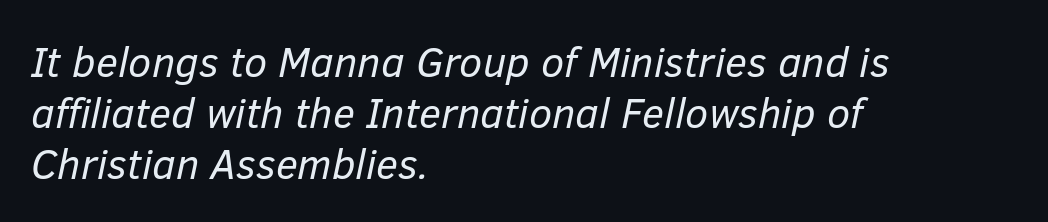
Q: Is the text bold? A: No.
Q: Is the text italic (slanted)? A: Yes, it leans right by about 12 degrees.
Q: Is the text underlined? A: No.
Q: How is the paragraph aligned? A: Left-aligned.
Q: Is the spacing between letters normal or unusually wide? A: Normal.
Q: Width (condensed, normal, or wide)? A: Normal.
Q: Stroke contrast? A: Low.
Q: x-height? A: Medium.
Q: Monospaced? A: No.
